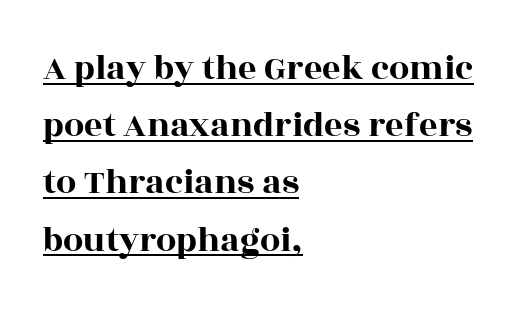
{"serif": "yes", "italic": "no", "width": "wide", "x_height": "large", "monospaced": "no", "underline": "yes", "align": "left", "line_spacing": "normal", "line_spacing_ratio": 1.59, "letter_spacing": "normal", "letter_spacing_em": 0.0, "glyph_px": 36}
